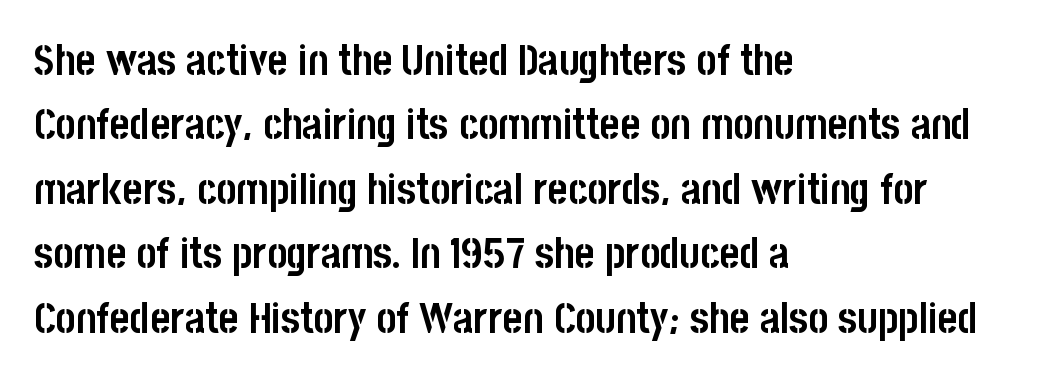
Unlike italic type, these characters show no tilt at all. The specimen omits any rule beneath the text block's lines. Evenly set lines give the paragraph a standard silhouette. Unlike a traditional serif, this face leaves its strokes unadorned.
